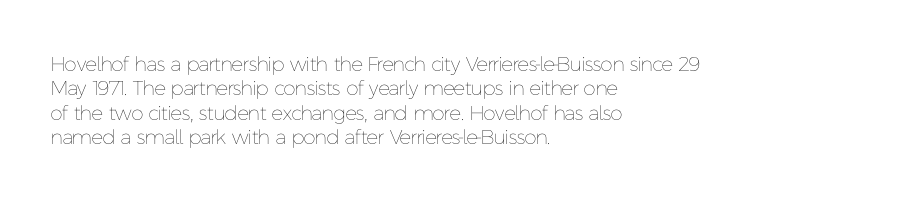
These lines keep a tight, regular rhythm from letter to letter. In CSS terms this would be text-align: left. Weight: in the light-to-regular range. This is roman type, the default non-slanted kind. Decoration check: the copy has no underline.
